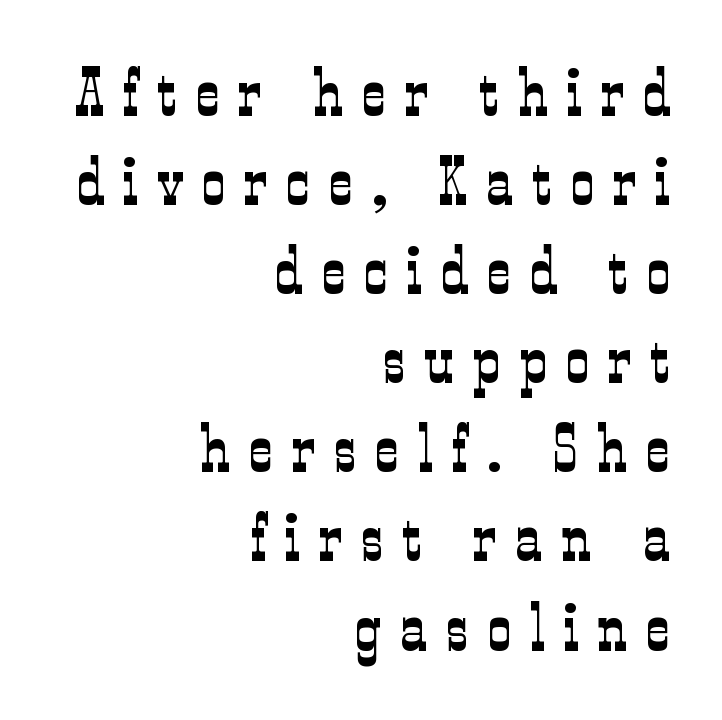
{"serif": "yes", "italic": "no", "bold": "no", "weight": "light", "width": "condensed", "stroke_contrast": "low", "x_height": "medium", "monospaced": "no", "underline": "no", "align": "right", "line_spacing": "normal", "line_spacing_ratio": 1.35, "letter_spacing": "wide", "letter_spacing_em": 0.29, "glyph_px": 66}
